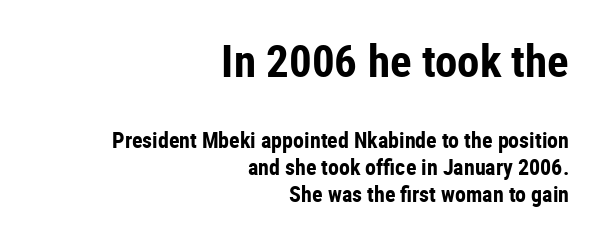
{"serif": "no", "italic": "no", "bold": "yes", "weight": "bold", "width": "condensed", "stroke_contrast": "low", "x_height": "medium", "monospaced": "no", "underline": "no", "align": "right", "line_spacing_ratio": 1.24, "letter_spacing": "normal", "letter_spacing_em": 0.0, "larger_block": "first", "size_ratio": 2.05, "glyph_px": 45}
